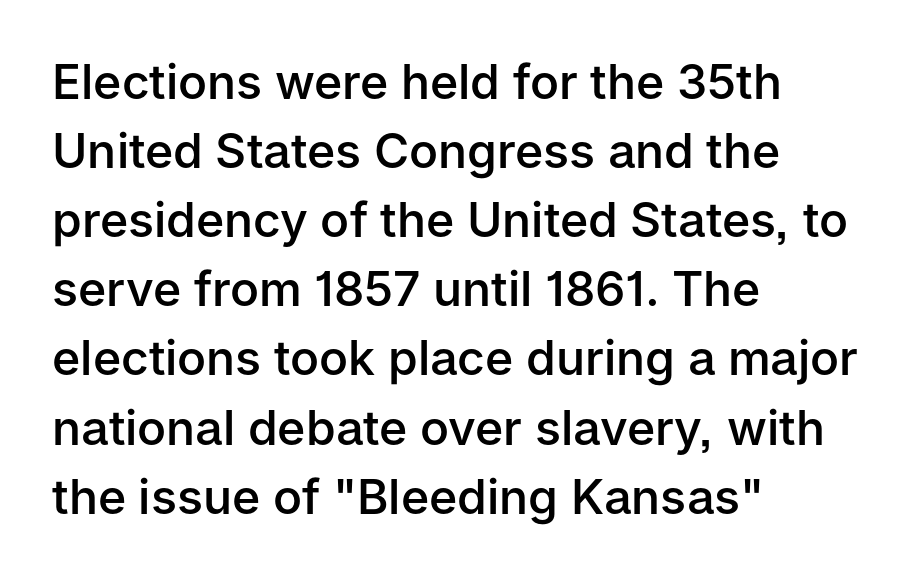
{"serif": "no", "italic": "no", "bold": "semi", "weight": "semibold", "width": "normal", "stroke_contrast": "low", "x_height": "medium", "monospaced": "no", "underline": "no", "align": "left", "line_spacing": "normal", "line_spacing_ratio": 1.44, "letter_spacing": "normal", "letter_spacing_em": 0.0, "glyph_px": 48}
